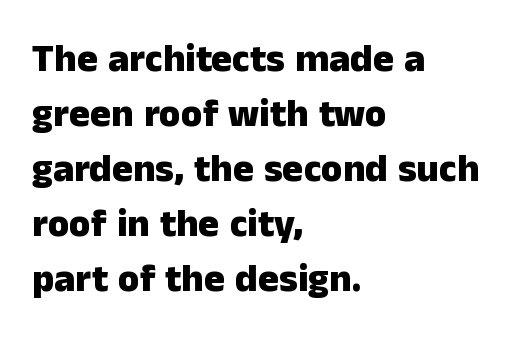
Q: Is the text bold? A: Yes.
Q: Is the text italic (slanted)? A: No, it is upright.
Q: Is the typeface a serif or a sans-serif typeface? A: Sans-serif.
Q: Is the text underlined? A: No.
Q: How is the paragraph aligned? A: Left-aligned.
Q: Is the spacing between letters normal or unusually wide? A: Normal.
Q: Is the spacing between lines tight, normal or loose? A: Normal.
Q: Width (condensed, normal, or wide)? A: Normal.
Q: Stroke contrast? A: Low.
Q: x-height? A: Medium.
Q: Monospaced? A: No.
